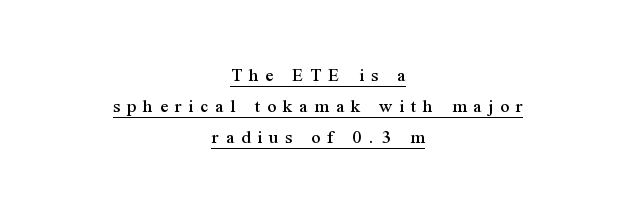
There is plenty of visible air inserted between adjacent glyphs. A typesetter would mark this as roman, not italic. The vertical gap from one line to the next is medium. Notice how a bar underscores the lettering throughout. The rendering positions every line midway between the sides.
